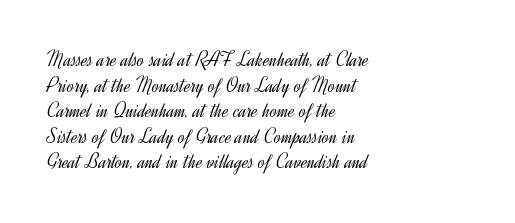
Q: Is the text bold? A: No.
Q: Is the text italic (slanted)? A: Yes.
Q: Is the text underlined? A: No.
Q: How is the paragraph aligned? A: Left-aligned.
Q: Is the spacing between letters normal or unusually wide? A: Normal.
